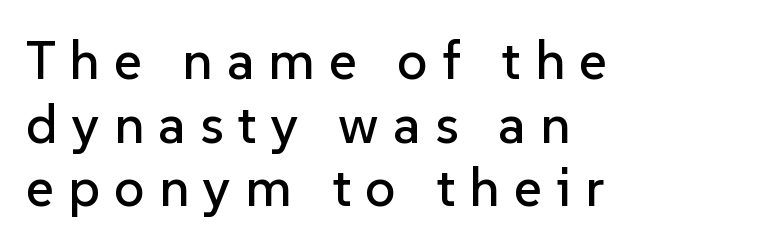
{"serif": "no", "italic": "no", "width": "normal", "stroke_contrast": "low", "x_height": "medium", "monospaced": "no", "underline": "no", "align": "left", "line_spacing_ratio": 1.18, "letter_spacing": "wide", "letter_spacing_em": 0.26, "glyph_px": 54}
